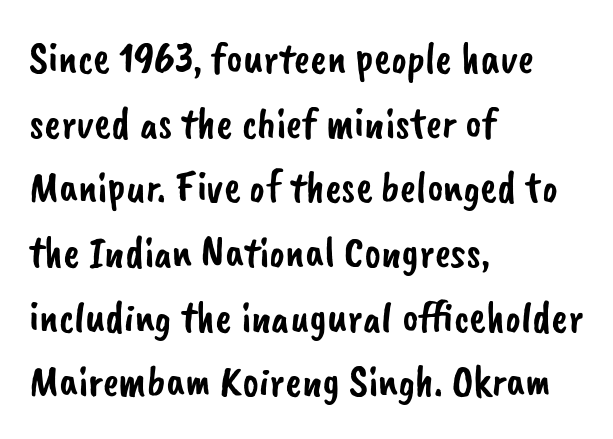
The image shows 44 px sans-serif type; set left-aligned, normal line spacing (1.47x), normal letter spacing, not underlined; low stroke contrast and a small x-height.
